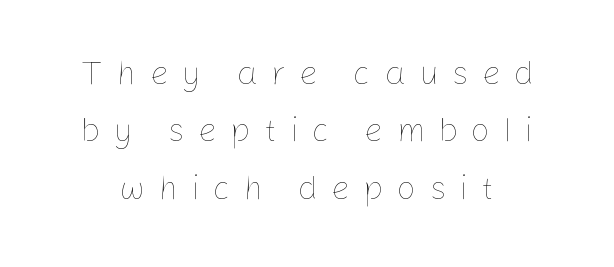
{"italic": "no", "bold": "no", "weight": "thin", "width": "normal", "stroke_contrast": "low", "x_height": "medium", "monospaced": "no", "underline": "no", "line_spacing_ratio": 1.74, "letter_spacing": "wide", "letter_spacing_em": 0.41, "glyph_px": 33}
